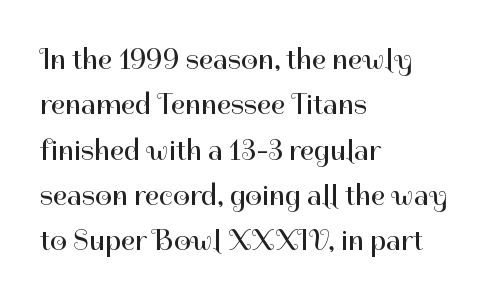
Q: Is the text bold? A: No.
Q: Is the text italic (slanted)? A: No, it is upright.
Q: Is the typeface a serif or a sans-serif typeface? A: Sans-serif.
Q: Is the text underlined? A: No.
Q: How is the paragraph aligned? A: Left-aligned.
Q: Is the spacing between letters normal or unusually wide? A: Normal.
Q: Is the spacing between lines tight, normal or loose? A: Normal.
Q: Width (condensed, normal, or wide)? A: Normal.
Q: Stroke contrast? A: High.
Q: x-height? A: Medium.
Q: Monospaced? A: No.
